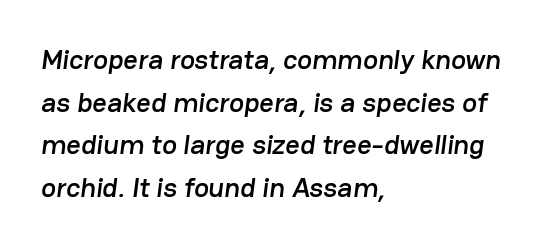
Q: Is the typeface a serif or a sans-serif typeface? A: Sans-serif.
Q: Is the text underlined? A: No.
Q: How is the paragraph aligned? A: Left-aligned.
Q: Is the spacing between letters normal or unusually wide? A: Normal.
Q: Is the spacing between lines tight, normal or loose? A: Normal.
Q: Width (condensed, normal, or wide)? A: Normal.
Q: Stroke contrast? A: Low.
Q: x-height? A: Medium.
Q: Monospaced? A: No.
